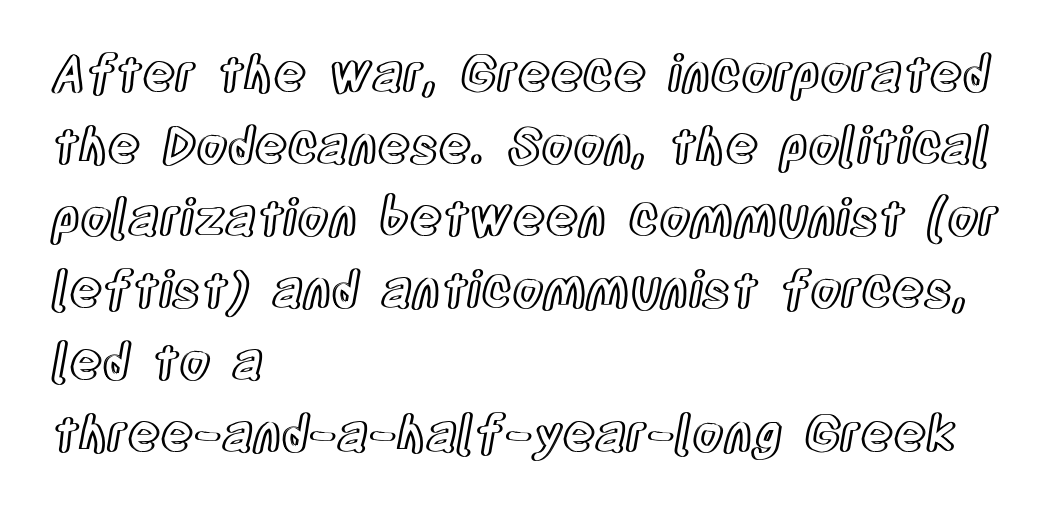
{"width": "condensed", "x_height": "large", "monospaced": "no", "underline": "no", "align": "left", "line_spacing": "normal", "line_spacing_ratio": 1.44, "letter_spacing": "normal", "letter_spacing_em": 0.0, "glyph_px": 50}
